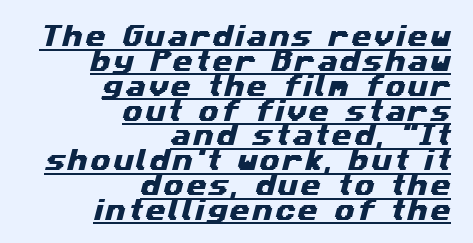
Cramped leading. A student would call this right alignment; a typographer would say flush right, rag left. What decoration does the sample have? An underline.
